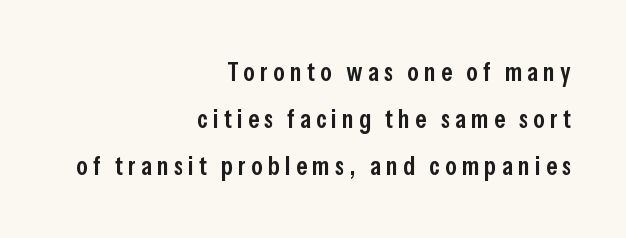
The image shows 26 px text type, upright; set right-aligned, line spacing 1.81x, unusually wide letter spacing (+0.2 em), not underlined.
